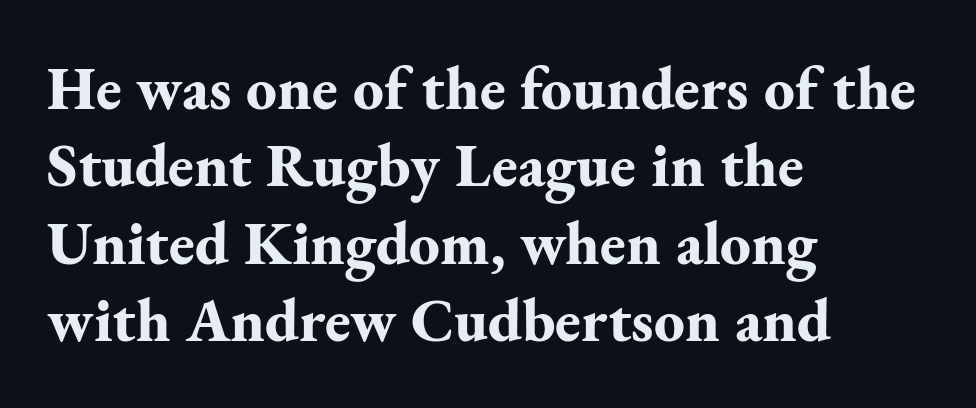
{"serif": "yes", "italic": "no", "bold": "yes", "weight": "bold", "width": "normal", "stroke_contrast": "medium", "x_height": "small", "monospaced": "no", "underline": "no", "align": "left", "line_spacing": "normal", "line_spacing_ratio": 1.27, "letter_spacing": "normal", "letter_spacing_em": 0.0, "glyph_px": 61}
